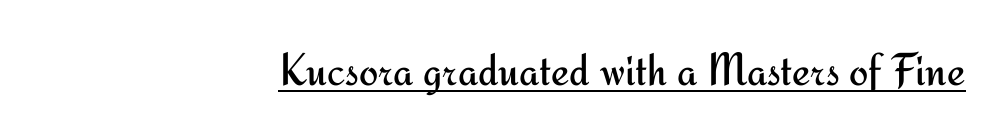
{"serif": "no", "italic": "no", "bold": "no", "weight": "regular", "width": "normal", "stroke_contrast": "medium", "x_height": "small", "monospaced": "no", "underline": "yes", "align": "right", "letter_spacing": "normal", "letter_spacing_em": 0.0, "glyph_px": 46}
